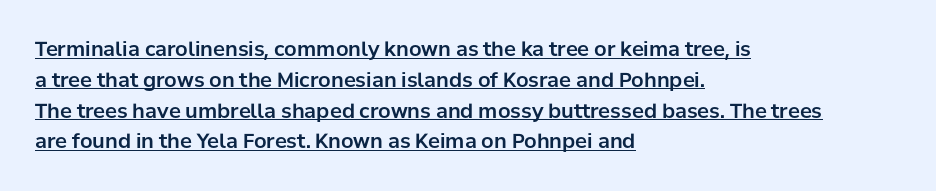
Line beginnings align vertically; line endings do not. Has an underline been added? It has. The designer left line spacing at the default. The letters stand upright; this is a roman face. Nothing unusual about the tracking: characters are spaced as the font intends.
